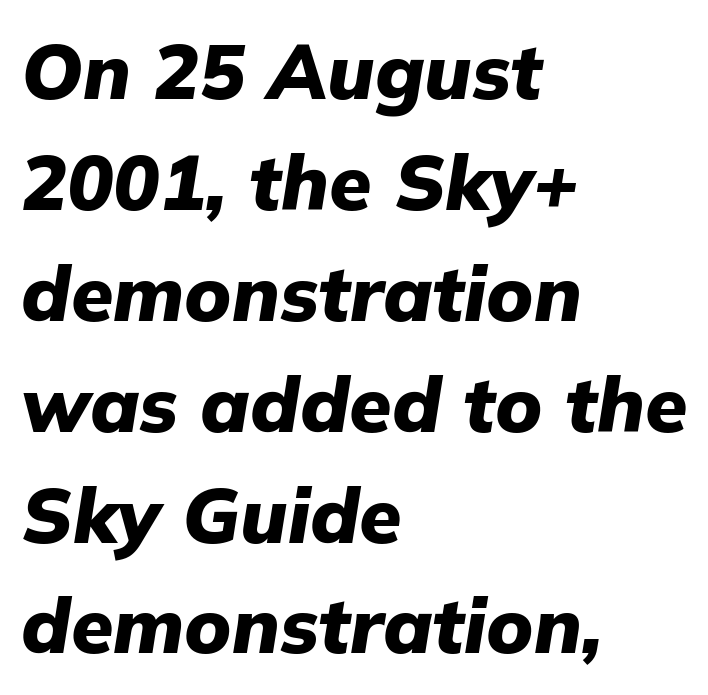
Q: Is the text bold? A: Yes.
Q: Is the text italic (slanted)? A: Yes, it leans right by about 9 degrees.
Q: Is the text underlined? A: No.
Q: How is the paragraph aligned? A: Left-aligned.
Q: Is the spacing between letters normal or unusually wide? A: Normal.
Q: Is the spacing between lines tight, normal or loose? A: Normal.
Q: Width (condensed, normal, or wide)? A: Normal.
Q: Stroke contrast? A: Low.
Q: x-height? A: Medium.
Q: Monospaced? A: No.
